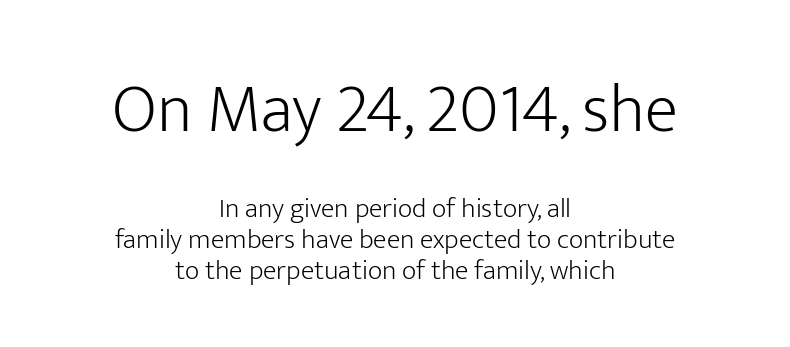
{"serif": "no", "italic": "no", "bold": "no", "weight": "light", "width": "normal", "stroke_contrast": "low", "x_height": "medium", "monospaced": "no", "underline": "no", "align": "center", "line_spacing": "tight", "line_spacing_ratio": 1.11, "letter_spacing": "normal", "letter_spacing_em": 0.0, "larger_block": "first", "size_ratio": 2.46, "glyph_px": 69}
